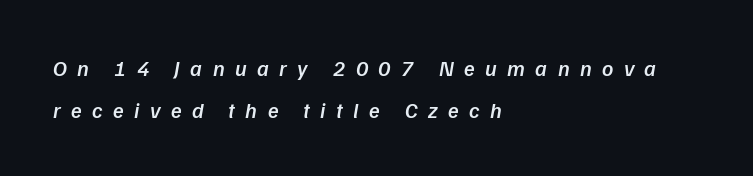
The image shows 22 px text type; set left-aligned, loose line spacing (1.9x), unusually wide letter spacing (+0.47 em), not underlined.
